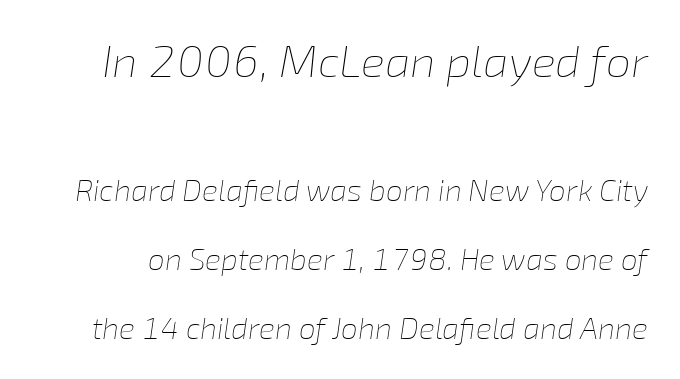
Q: Is the text bold? A: No.
Q: Is the text italic (slanted)? A: Yes, it leans right by about 8 degrees.
Q: Is the text underlined? A: No.
Q: Is the spacing between letters normal or unusually wide? A: Normal.
Q: Is the spacing between lines tight, normal or loose? A: Loose.
Q: Which block of text is set in a larger size, the first (top) or the second (bottom)? A: The first (top) one.
Q: Width (condensed, normal, or wide)? A: Normal.
Q: Stroke contrast? A: Low.
Q: x-height? A: Medium.
Q: Monospaced? A: No.
